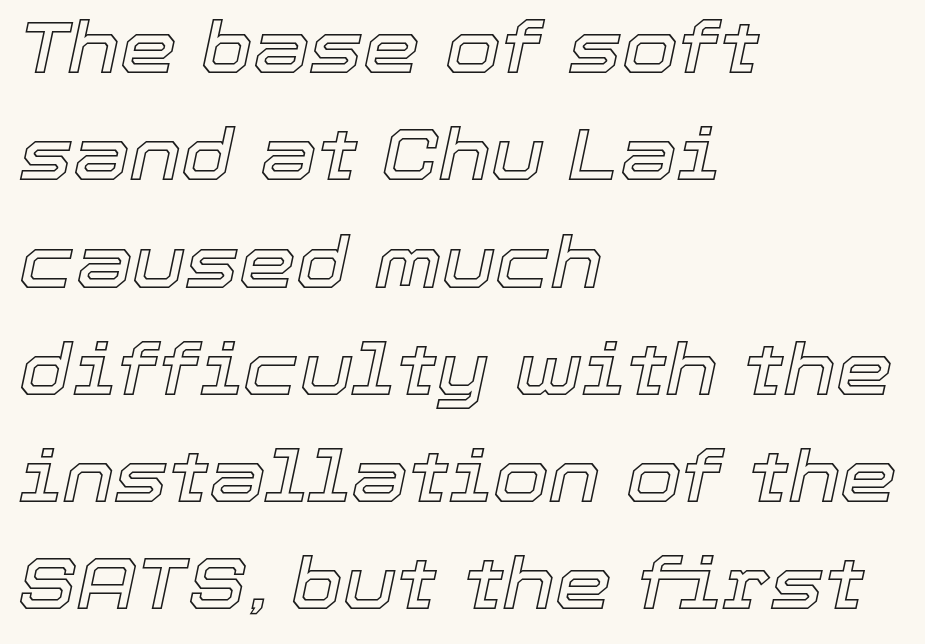
{"italic": "yes", "lean": "right", "slant_degrees": 12, "width": "normal", "x_height": "medium", "monospaced": "no", "underline": "no", "align": "left", "line_spacing": "normal", "line_spacing_ratio": 1.49, "letter_spacing": "normal", "letter_spacing_em": 0.0, "glyph_px": 72}
